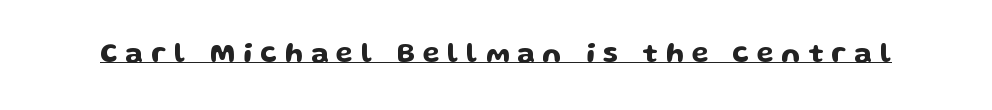
The image shows 28 px wide sans-serif type, upright; set unusually wide letter spacing (+0.27 em), underlined; low stroke contrast and a medium x-height.
